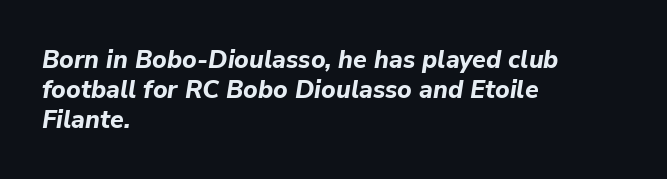
Q: Is the text bold? A: Yes.
Q: Is the text italic (slanted)? A: Yes, it leans right by about 9 degrees.
Q: Is the text underlined? A: No.
Q: How is the paragraph aligned? A: Left-aligned.
Q: Is the spacing between letters normal or unusually wide? A: Normal.
